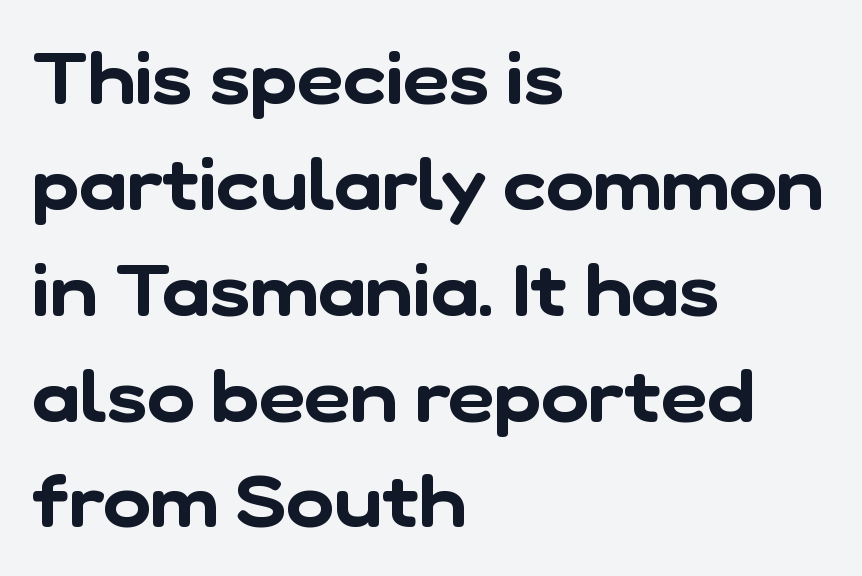
{"serif": "no", "width": "normal", "stroke_contrast": "low", "x_height": "medium", "monospaced": "no", "underline": "no", "align": "left", "line_spacing": "normal", "line_spacing_ratio": 1.47, "letter_spacing": "normal", "letter_spacing_em": 0.0, "glyph_px": 72}
